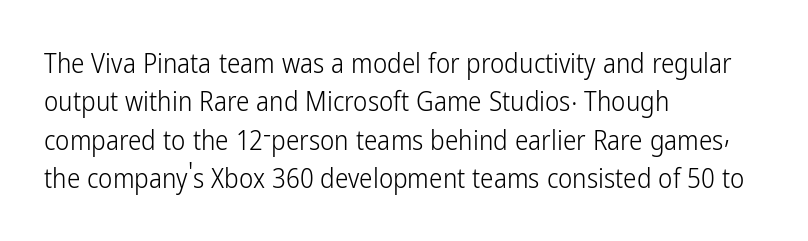
The image shows 27 px text type, upright; set left-aligned, normal line spacing (1.42x), normal letter spacing, not underlined.
